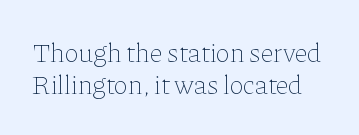
The image shows 27 px text type, upright; set line spacing 1.18x, normal letter spacing, not underlined.
